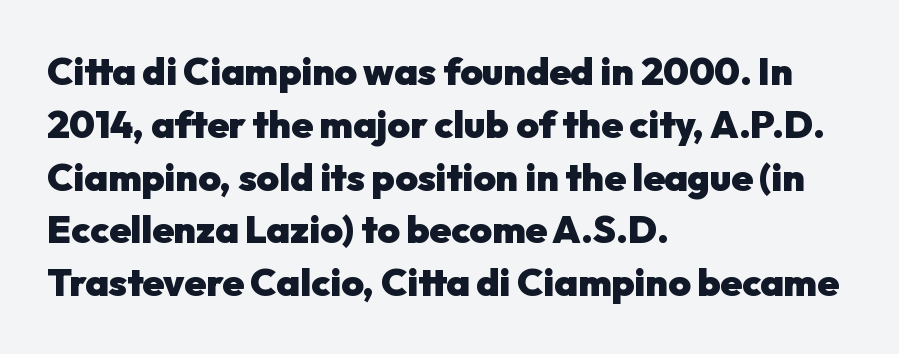
Q: Is the text bold? A: Yes.
Q: Is the text italic (slanted)? A: No, it is upright.
Q: Is the typeface a serif or a sans-serif typeface? A: Sans-serif.
Q: Is the text underlined? A: No.
Q: How is the paragraph aligned? A: Left-aligned.
Q: Is the spacing between letters normal or unusually wide? A: Normal.
Q: Is the spacing between lines tight, normal or loose? A: Normal.
Q: Width (condensed, normal, or wide)? A: Normal.
Q: Stroke contrast? A: Low.
Q: x-height? A: Medium.
Q: Monospaced? A: No.
